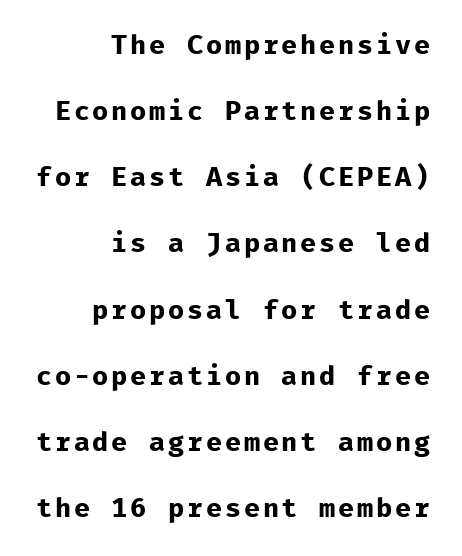
Q: Is the text bold? A: Yes.
Q: Is the text italic (slanted)? A: No, it is upright.
Q: Is the text underlined? A: No.
Q: How is the paragraph aligned? A: Right-aligned.
Q: Is the spacing between lines tight, normal or loose? A: Loose.
